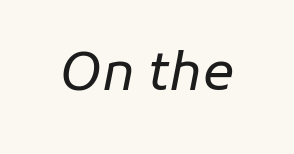
The image shows 52 px regular-weight type, italic (leaning right); set normal letter spacing, not underlined; low stroke contrast and a medium x-height.
